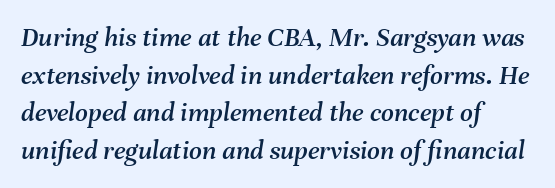
The image shows 28 px text type, italic (leaning right); set left-aligned, normal line spacing (1.34x), normal letter spacing, not underlined; medium stroke contrast and a medium x-height.
